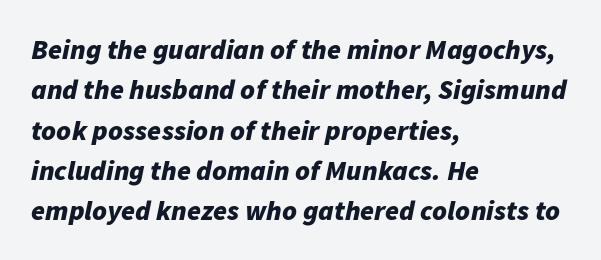
The passage shown stacks its lines at a standard gap. Unmarked baselines from the first word to the last. What stands out about the letter spacing? Nothing — it is the standard amount. Here the designer chose a conventional face with non-uniform glyph widths. In CSS terms this would be text-align: left. Every letter is thick-stroked: bold, no question.
